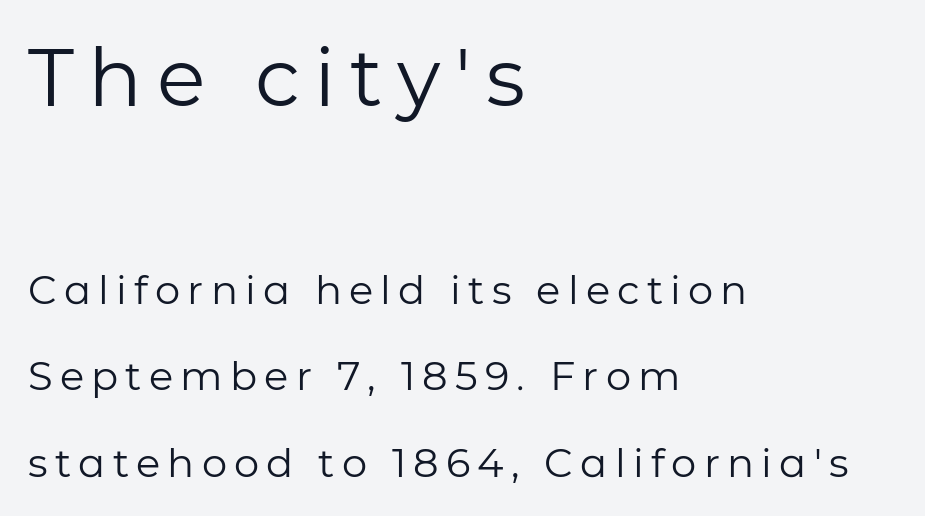
Q: Is the text bold? A: No.
Q: Is the text italic (slanted)? A: No, it is upright.
Q: Is the typeface a serif or a sans-serif typeface? A: Sans-serif.
Q: Is the text underlined? A: No.
Q: How is the paragraph aligned? A: Left-aligned.
Q: Is the spacing between lines tight, normal or loose? A: Loose.
Q: Which block of text is set in a larger size, the first (top) or the second (bottom)? A: The first (top) one.
Q: Width (condensed, normal, or wide)? A: Normal.
Q: Stroke contrast? A: Low.
Q: x-height? A: Medium.
Q: Monospaced? A: No.
